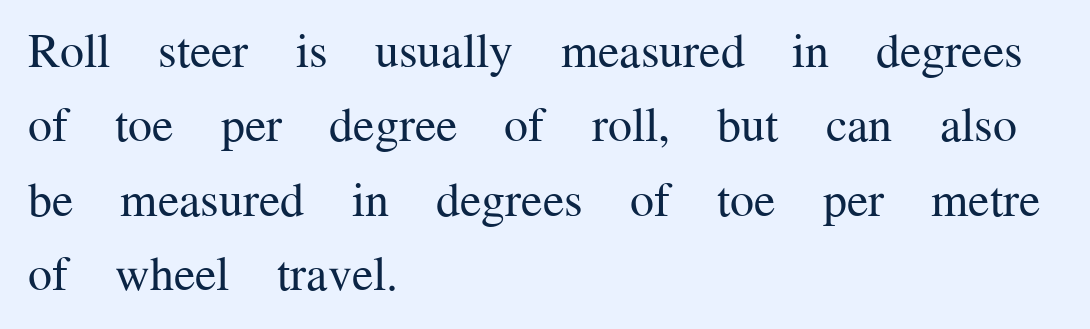
The image shows 48 px regular-weight serif type, upright; set left-aligned, normal line spacing (1.55x), normal letter spacing, not underlined; medium stroke contrast and a medium x-height.
